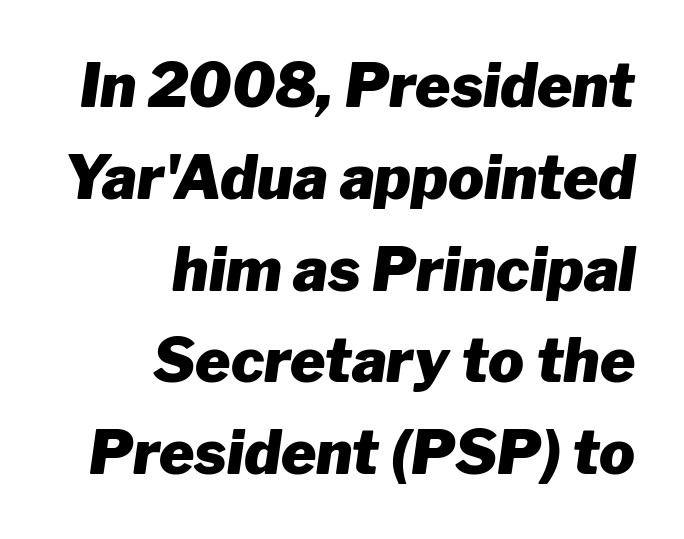
The letters are slanted; this is an italic face. Heavy, bold letterforms. Rows of type keep a routine distance in the vertical direction. Check under the words: just untouched page. Think of a printed novel: that variable character pitch is what you see here. Words appear dense and cohesive because spacing is normal.
